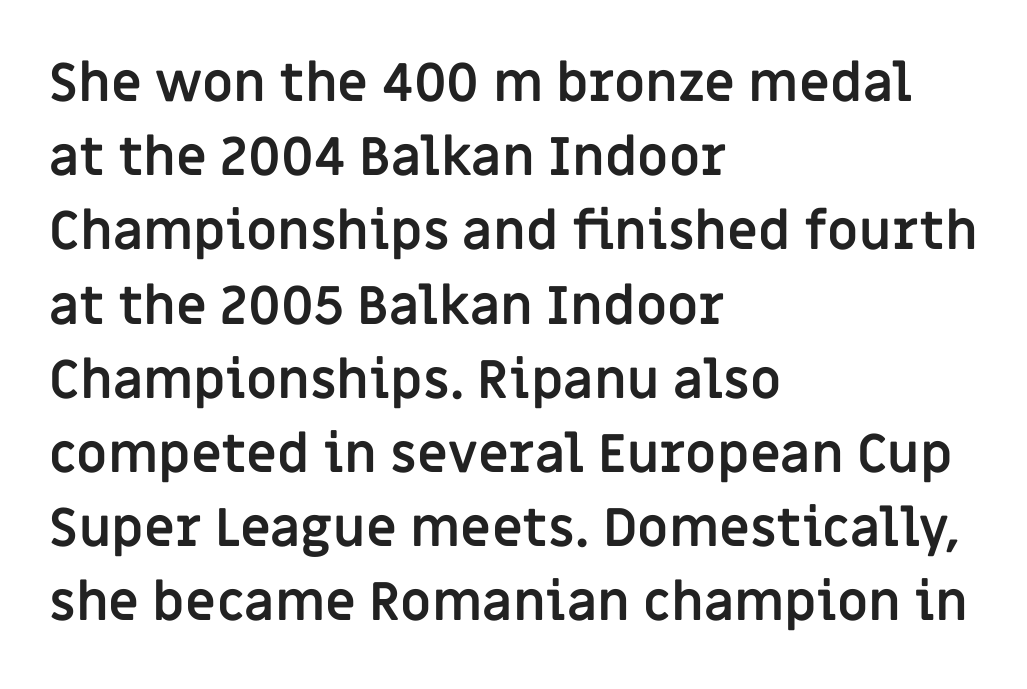
Q: Is the text bold? A: Yes.
Q: Is the text italic (slanted)? A: No, it is upright.
Q: Is the typeface a serif or a sans-serif typeface? A: Sans-serif.
Q: Is the text underlined? A: No.
Q: How is the paragraph aligned? A: Left-aligned.
Q: Is the spacing between letters normal or unusually wide? A: Normal.
Q: Is the spacing between lines tight, normal or loose? A: Normal.
Q: Width (condensed, normal, or wide)? A: Normal.
Q: Stroke contrast? A: Low.
Q: x-height? A: Large.
Q: Monospaced? A: No.
